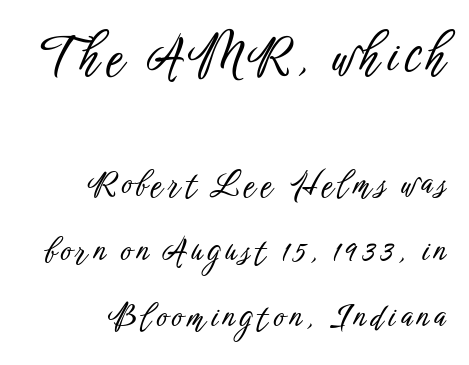
The image shows 48 px condensed sans-serif type; set right-aligned, loose line spacing (2.08x), not underlined; the first (top) block is 1.5x larger; low stroke contrast and a medium x-height.
